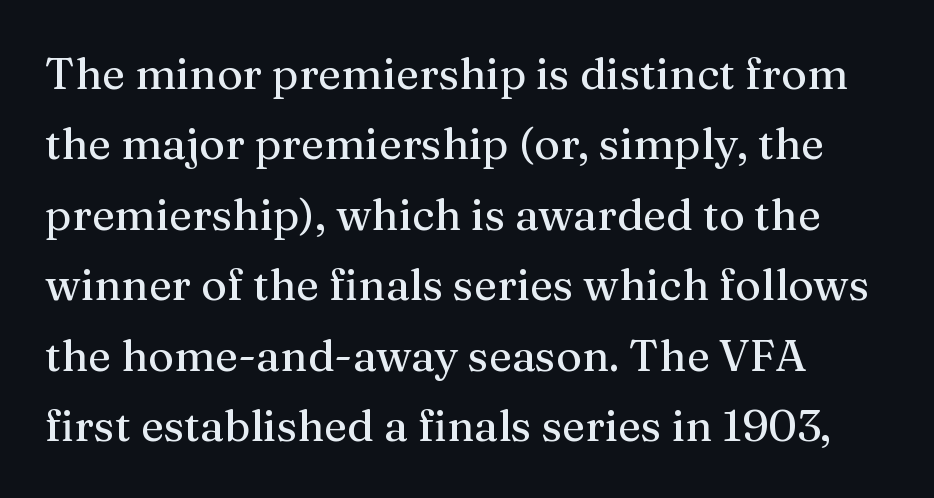
The image shows 44 px serif type, upright; set normal line spacing (1.6x), normal letter spacing, not underlined; medium stroke contrast and a medium x-height.
